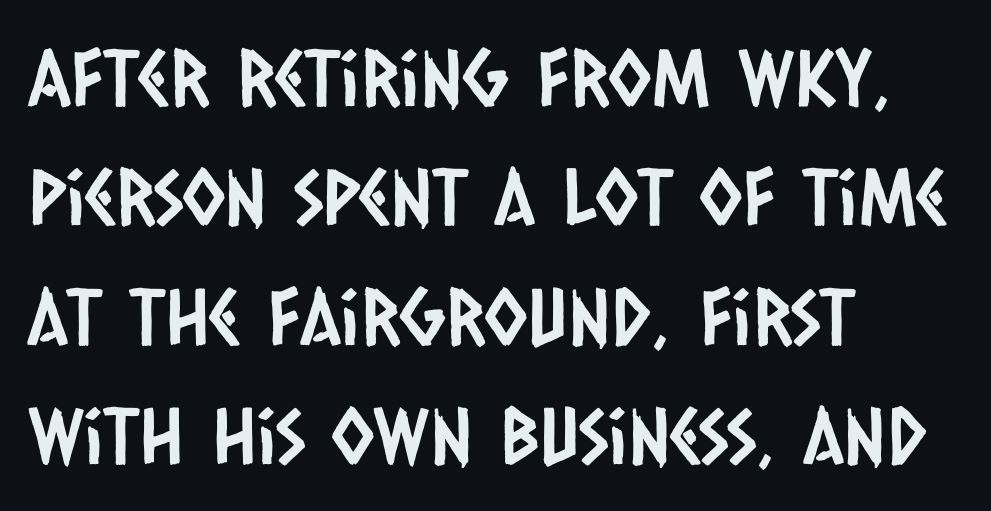
The image shows 78 px condensed sans-serif type; set left-aligned, normal line spacing (1.53x), normal letter spacing, not underlined; low stroke contrast and a large x-height.
